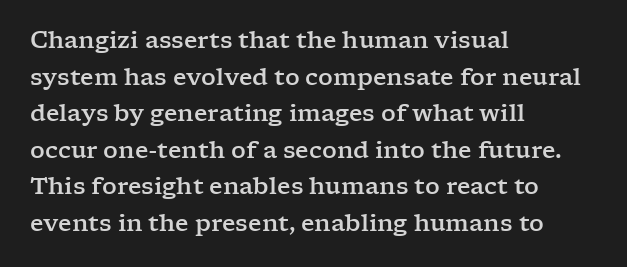
Rendered with straight, roman letterforms. Notice how the passage keeps a crisp vertical edge on the left only. A typesetter would call this leading conventional body-copy spacing. Is the letter spacing exaggerated? No — it looks like the ordinary default.
